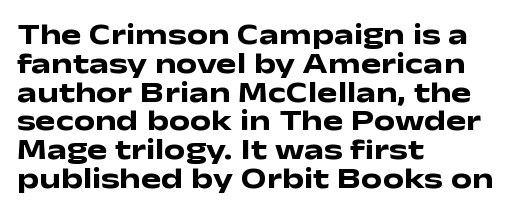
The image shows 30 px heavy, wide sans-serif type, upright; set left-aligned, tight line spacing (0.96x), normal letter spacing, not underlined; low stroke contrast and a medium x-height.
